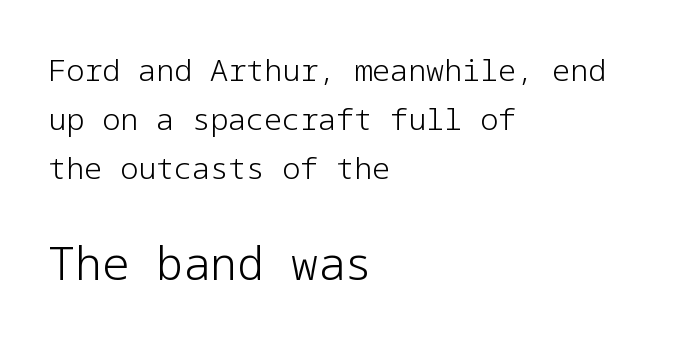
Q: Is the text bold? A: No.
Q: Is the text italic (slanted)? A: No, it is upright.
Q: Is the typeface a serif or a sans-serif typeface? A: Sans-serif.
Q: Is the text underlined? A: No.
Q: How is the paragraph aligned? A: Left-aligned.
Q: Is the spacing between letters normal or unusually wide? A: Normal.
Q: Is the spacing between lines tight, normal or loose? A: Normal.
Q: Which block of text is set in a larger size, the first (top) or the second (bottom)? A: The second (bottom) one.
Q: Width (condensed, normal, or wide)? A: Normal.
Q: Stroke contrast? A: Low.
Q: x-height? A: Medium.
